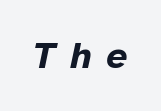
{"italic": "yes", "lean": "right", "slant_degrees": 12, "bold": "yes", "weight": "bold", "width": "normal", "stroke_contrast": "low", "x_height": "medium", "monospaced": "no", "underline": "no", "letter_spacing": "wide", "letter_spacing_em": 0.41, "glyph_px": 37}
